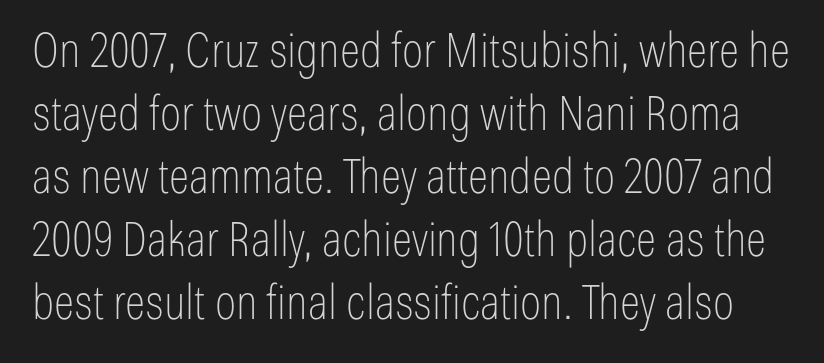
The image shows 48 px thin, condensed sans-serif type, upright; set normal line spacing (1.31x), normal letter spacing, not underlined; low stroke contrast and a medium x-height.
